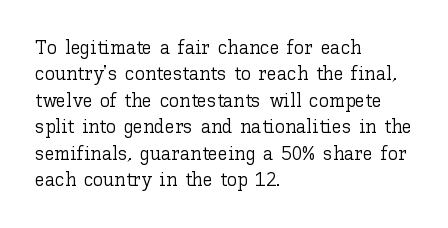
Q: Is the text bold? A: No.
Q: Is the text italic (slanted)? A: No, it is upright.
Q: Is the text underlined? A: No.
Q: How is the paragraph aligned? A: Left-aligned.
Q: Is the spacing between letters normal or unusually wide? A: Normal.
Q: Is the spacing between lines tight, normal or loose? A: Normal.
